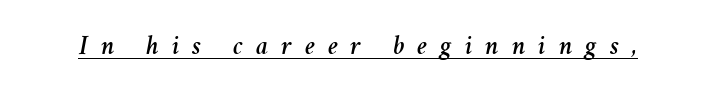
The image shows 27 px text type, italic (leaning right); set unusually wide letter spacing (+0.48 em), underlined.
